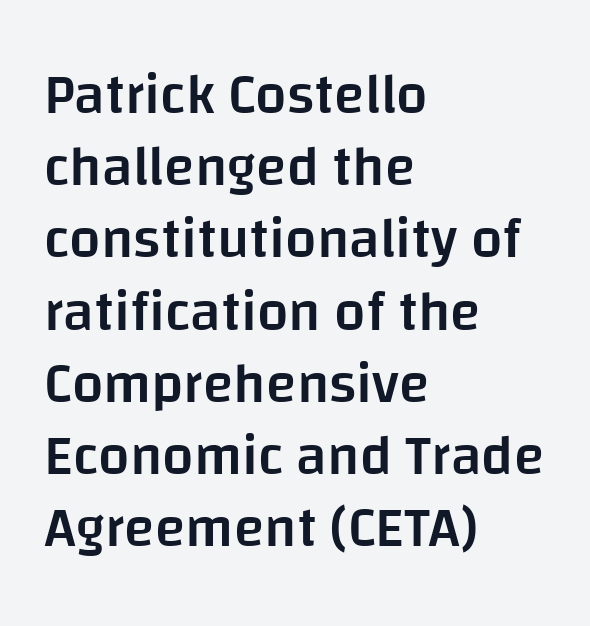
The image shows 56 px semibold sans-serif type, upright; set left-aligned, normal line spacing (1.29x), normal letter spacing, not underlined; low stroke contrast and a large x-height.
